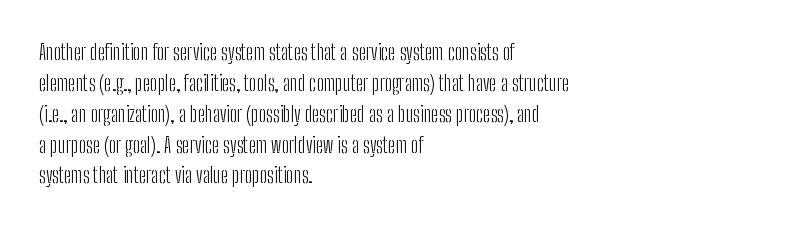
If you drew a line through each stem, it would be perfectly vertical. Leftover space on each line is placed entirely after the last word. The vertical gap from one line to the next is medium. The specimen omits any rule beneath the text block's lines.
